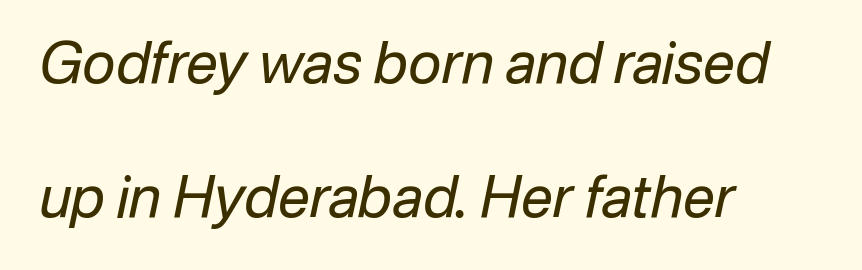
{"italic": "yes", "lean": "right", "slant_degrees": 12, "bold": "no", "weight": "regular", "width": "normal", "stroke_contrast": "low", "x_height": "medium", "monospaced": "no", "underline": "no", "align": "left", "line_spacing": "loose", "line_spacing_ratio": 2.35, "letter_spacing": "normal", "letter_spacing_em": 0.0, "glyph_px": 57}
